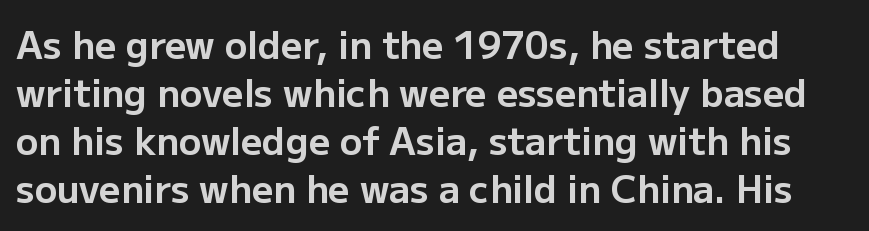
The image shows 37 px bold sans-serif type, upright; set normal line spacing (1.3x), normal letter spacing, not underlined; low stroke contrast and a medium x-height.
